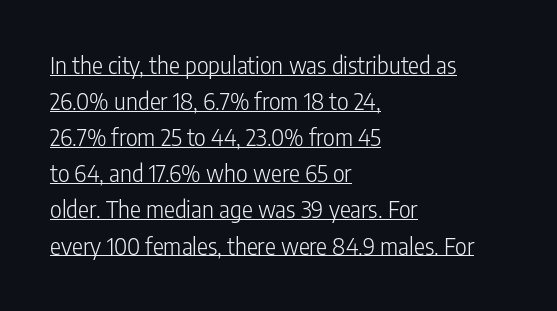
Q: Is the text bold? A: No.
Q: Is the text italic (slanted)? A: No, it is upright.
Q: Is the text underlined? A: Yes.
Q: How is the paragraph aligned? A: Left-aligned.
Q: Is the spacing between letters normal or unusually wide? A: Normal.
Q: Is the spacing between lines tight, normal or loose? A: Normal.
